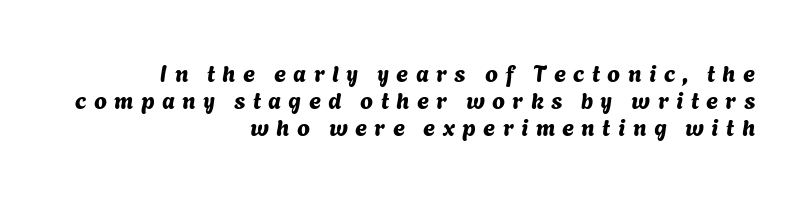
The tracking reads as deliberately expanded to a designer's eye. Beneath every word, the page is bare. A student would call this right alignment; a typographer would say flush right, rag left.
